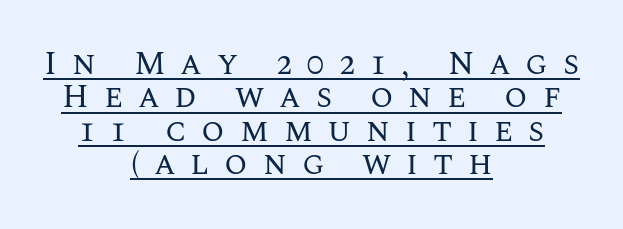
{"italic": "no", "bold": "no", "weight": "regular", "width": "normal", "stroke_contrast": "medium", "x_height": "large", "monospaced": "no", "underline": "yes", "align": "center", "line_spacing": "tight", "line_spacing_ratio": 1.01, "letter_spacing": "wide", "letter_spacing_em": 0.45, "glyph_px": 33}
